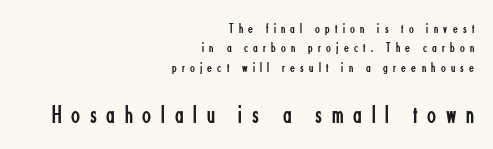
The image shows 26 px text type, upright; set right-aligned, normal line spacing (1.38x), unusually wide letter spacing (+0.38 em), not underlined; the second (bottom) block is 1.86x larger.
